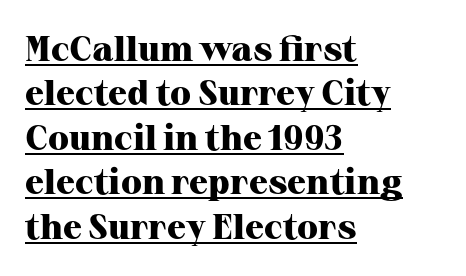
{"serif": "yes", "italic": "no", "bold": "yes", "weight": "heavy", "width": "normal", "stroke_contrast": "high", "x_height": "medium", "monospaced": "no", "underline": "yes", "align": "left", "line_spacing": "normal", "line_spacing_ratio": 1.27, "letter_spacing": "normal", "letter_spacing_em": 0.0, "glyph_px": 35}
